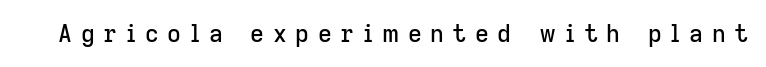
Q: Is the text italic (slanted)? A: No, it is upright.
Q: Is the text underlined? A: No.
Q: Is the spacing between letters normal or unusually wide? A: Unusually wide.
